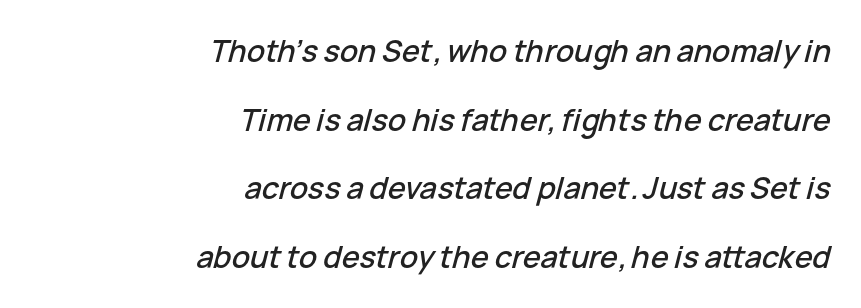
Q: Is the text italic (slanted)? A: Yes, it leans right by about 15 degrees.
Q: Is the text underlined? A: No.
Q: How is the paragraph aligned? A: Right-aligned.
Q: Is the spacing between letters normal or unusually wide? A: Normal.
Q: Is the spacing between lines tight, normal or loose? A: Loose.
Q: Width (condensed, normal, or wide)? A: Normal.
Q: Stroke contrast? A: Low.
Q: x-height? A: Medium.
Q: Monospaced? A: No.
